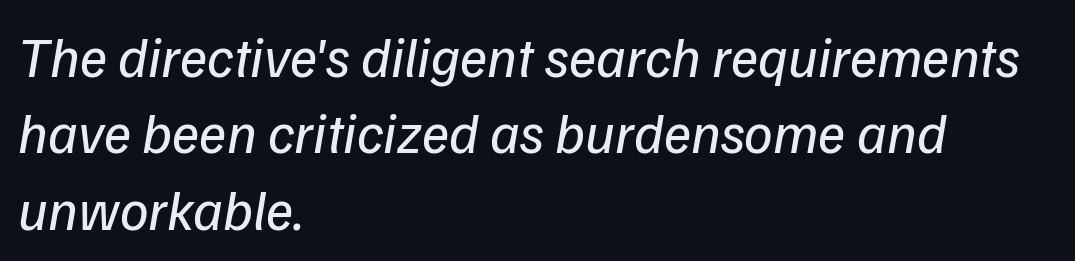
The image shows 57 px regular-weight type, italic (leaning right); set left-aligned, normal line spacing (1.34x), normal letter spacing, not underlined; low stroke contrast and a medium x-height.
